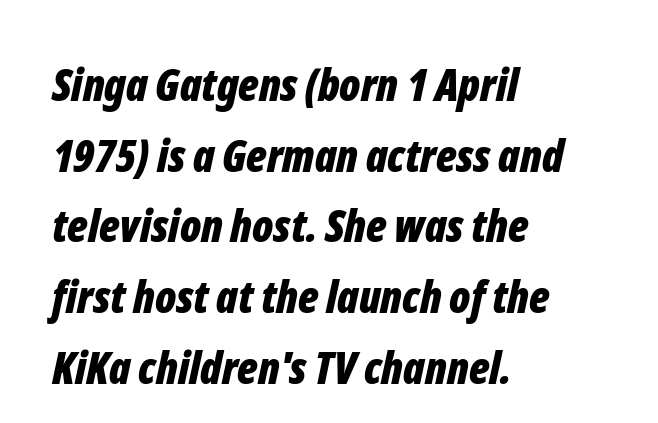
In CSS terms this would be text-align: left. Vertical spacing — default. These lines are rendered in a variable-pitch font. Check the space under the baseline: it is left empty. Compared with typical body copy, the letter spacing here is the same. This is heavy type, rendered in bold.
